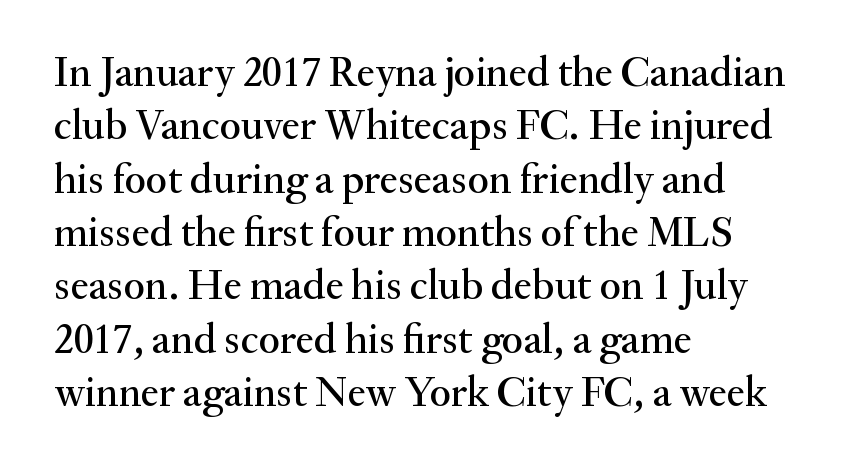
{"serif": "yes", "italic": "no", "width": "normal", "stroke_contrast": "medium", "x_height": "small", "monospaced": "no", "underline": "no", "align": "left", "line_spacing": "normal", "line_spacing_ratio": 1.27, "letter_spacing": "normal", "letter_spacing_em": 0.0, "glyph_px": 42}
